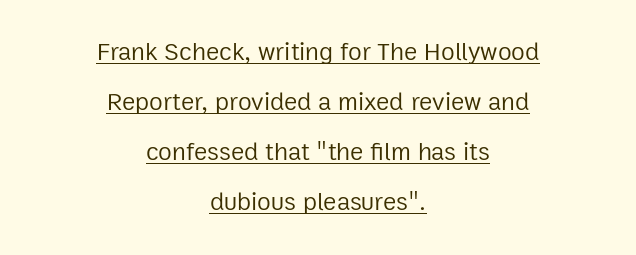
The image shows 25 px text type, upright; set centered, loose line spacing (2.0x), normal letter spacing, underlined.
